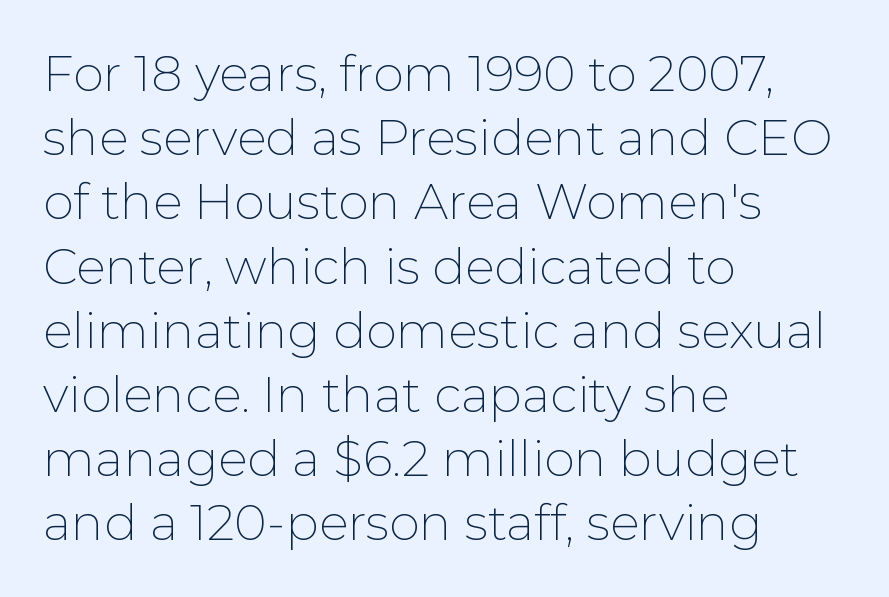
Q: Is the text bold? A: No.
Q: Is the text italic (slanted)? A: No, it is upright.
Q: Is the typeface a serif or a sans-serif typeface? A: Sans-serif.
Q: Is the text underlined? A: No.
Q: How is the paragraph aligned? A: Left-aligned.
Q: Is the spacing between letters normal or unusually wide? A: Normal.
Q: Is the spacing between lines tight, normal or loose? A: Normal.
Q: Width (condensed, normal, or wide)? A: Normal.
Q: Stroke contrast? A: Low.
Q: x-height? A: Medium.
Q: Monospaced? A: No.
